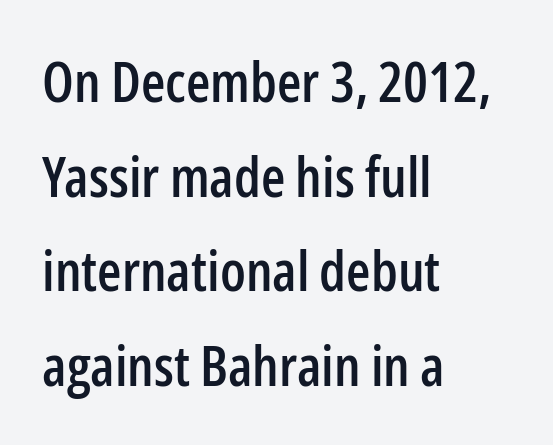
{"serif": "no", "italic": "no", "width": "condensed", "stroke_contrast": "low", "x_height": "medium", "monospaced": "no", "underline": "no", "align": "left", "line_spacing": "normal", "line_spacing_ratio": 1.69, "letter_spacing": "normal", "letter_spacing_em": 0.0, "glyph_px": 56}
